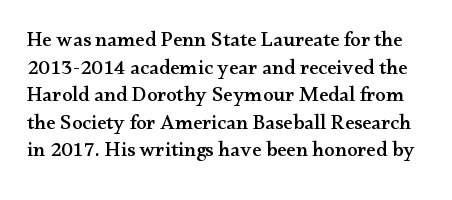
Unlike italic type, these characters show no tilt at all. Each word holds together tightly as a unit, with standard inter-letter gaps. The passage shown stacks its lines at a standard gap. Lines of text with bare space underneath.
